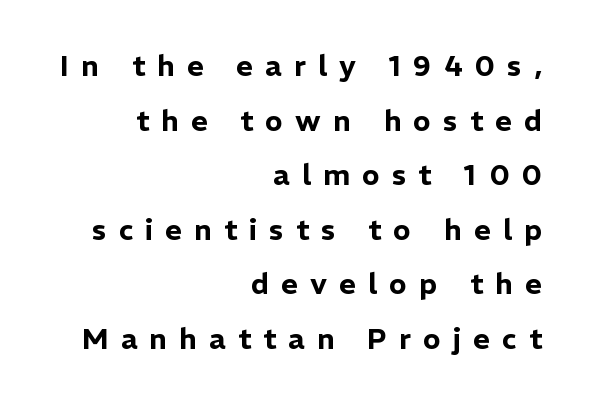
Q: Is the text italic (slanted)? A: No, it is upright.
Q: Is the typeface a serif or a sans-serif typeface? A: Sans-serif.
Q: Is the text underlined? A: No.
Q: How is the paragraph aligned? A: Right-aligned.
Q: Is the spacing between letters normal or unusually wide? A: Unusually wide.
Q: Width (condensed, normal, or wide)? A: Normal.
Q: Stroke contrast? A: Low.
Q: x-height? A: Medium.
Q: Monospaced? A: No.
